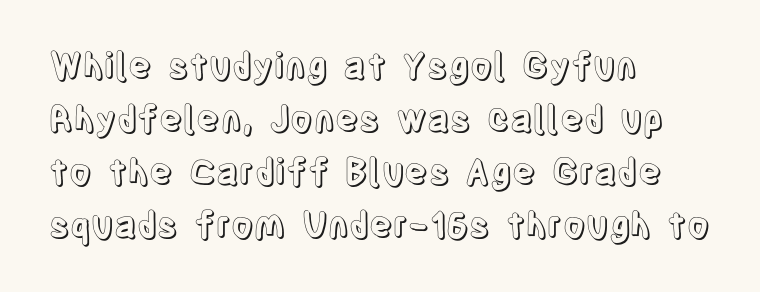
The image shows 35 px condensed type, upright; set left-aligned, normal line spacing (1.51x), normal letter spacing, not underlined; a large x-height.
